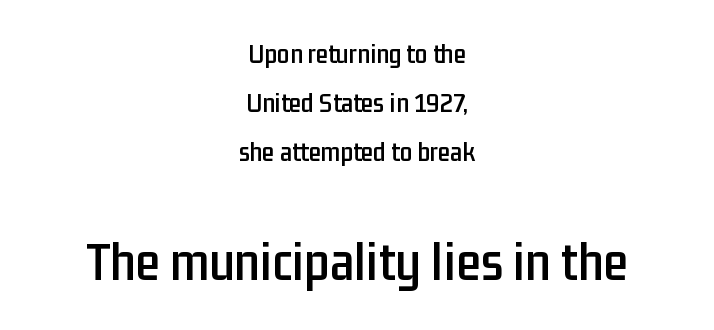
Just letters on the line, the space beneath them empty. Do the letters lean? They stand straight. Here the designer chose a conventional face with non-uniform glyph widths. Between these two stacked blocks, the lower one wins on size. The letterforms sit shoulder to shoulder at normal distance.
